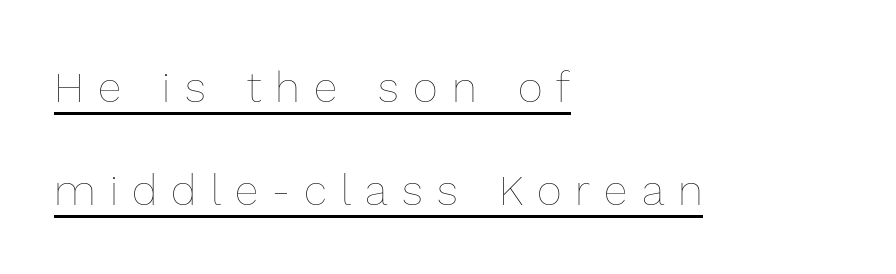
{"italic": "no", "bold": "no", "weight": "thin", "width": "normal", "x_height": "medium", "monospaced": "no", "underline": "yes", "align": "left", "line_spacing": "loose", "line_spacing_ratio": 2.39, "letter_spacing": "wide", "letter_spacing_em": 0.33, "glyph_px": 43}
